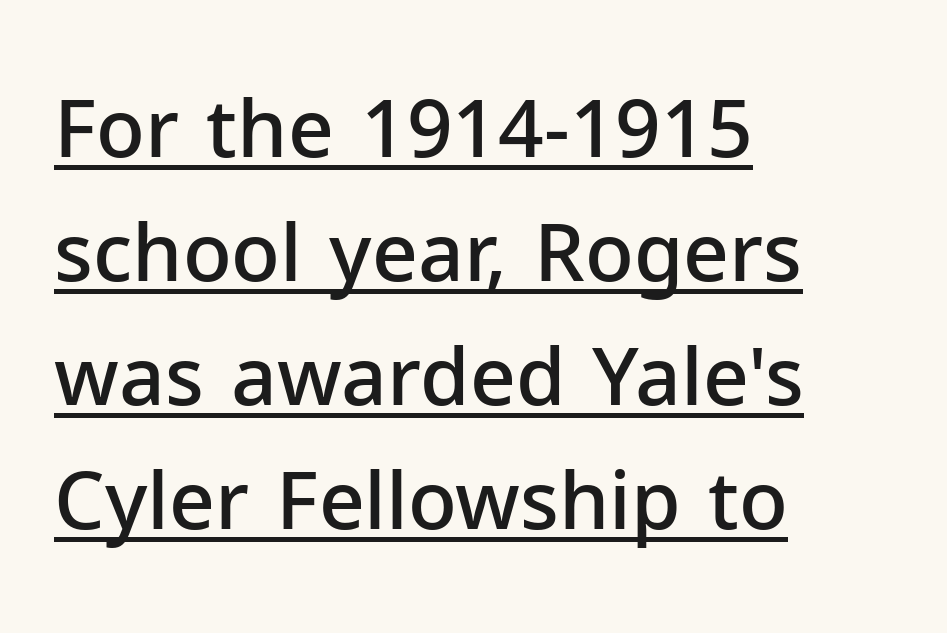
Visually the block forms a straight wall on the left and a jagged coastline on the right. Whoever set this chose a conventional vertical rhythm. Check where the strokes stop: nothing finishes them off — pure sans. Words appear dense and cohesive because spacing is normal. On the weight axis this lands at semibold, roughly 600. The rendering uses natural spacing where letterforms have individual widths.
